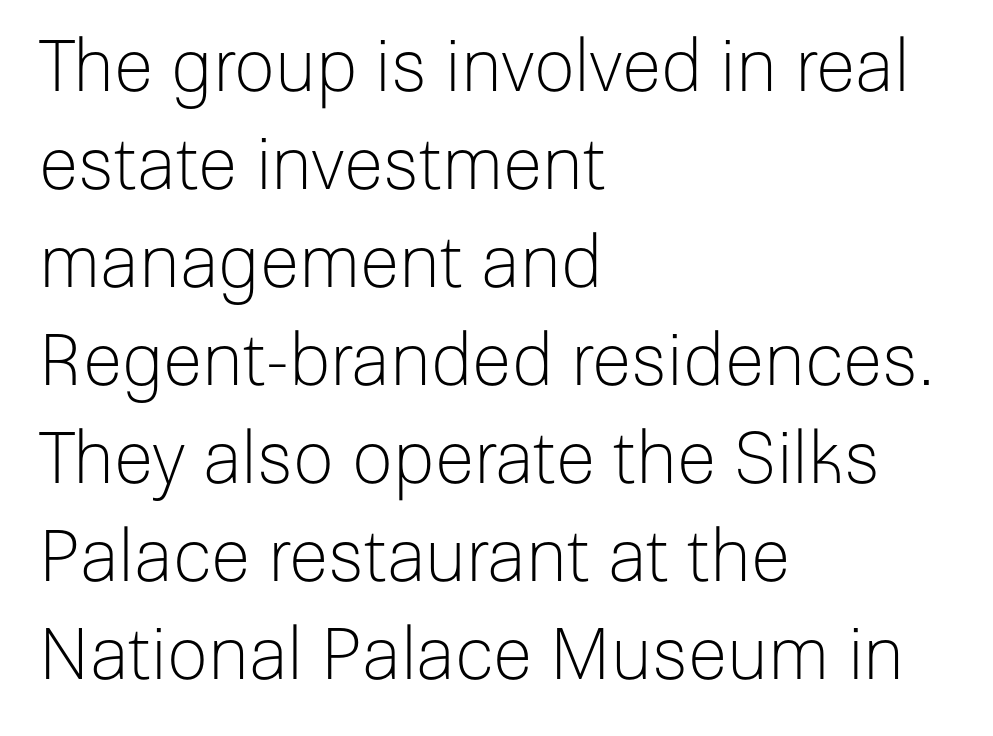
Note the varied advance widths — an 'i' is clearly narrower than an 'm'. Tracking here is standard; glyphs follow each other at the usual distance. Beneath every word, the page is bare. The leading is moderate, giving the passage an even texture. Each line starts at the same left margin while the right side varies.
